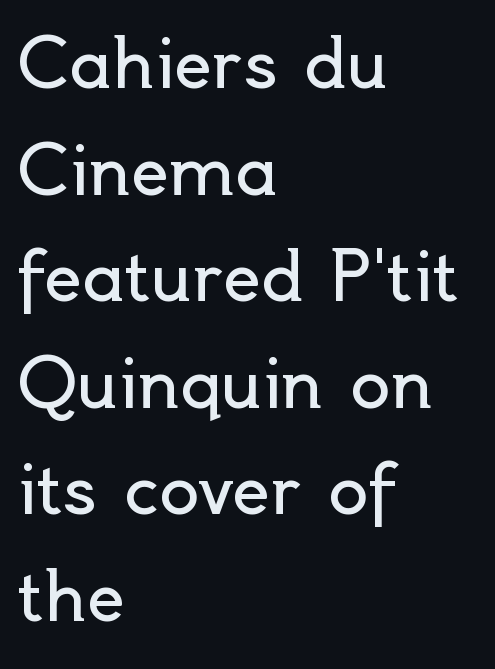
{"serif": "no", "italic": "no", "bold": "no", "weight": "regular", "width": "normal", "x_height": "small", "monospaced": "no", "underline": "no", "align": "left", "line_spacing": "normal", "line_spacing_ratio": 1.59, "letter_spacing": "normal", "letter_spacing_em": 0.0, "glyph_px": 67}
